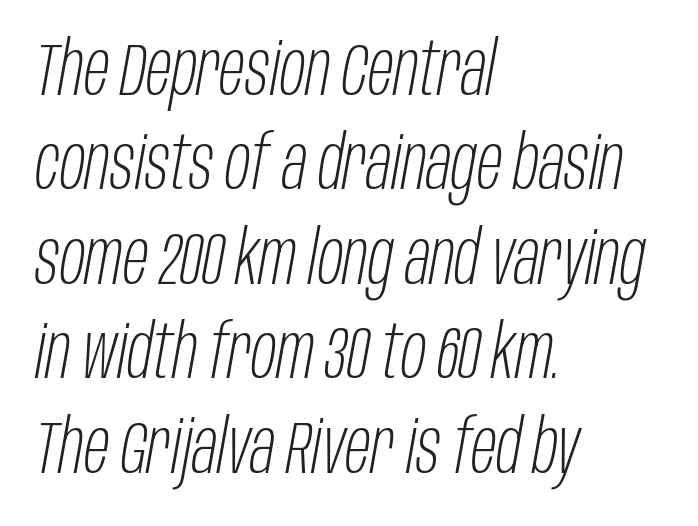
{"italic": "yes", "lean": "right", "slant_degrees": 10, "bold": "no", "weight": "light", "width": "condensed", "stroke_contrast": "low", "x_height": "large", "monospaced": "no", "underline": "no", "align": "left", "line_spacing": "normal", "line_spacing_ratio": 1.26, "letter_spacing": "normal", "letter_spacing_em": 0.0, "glyph_px": 75}
